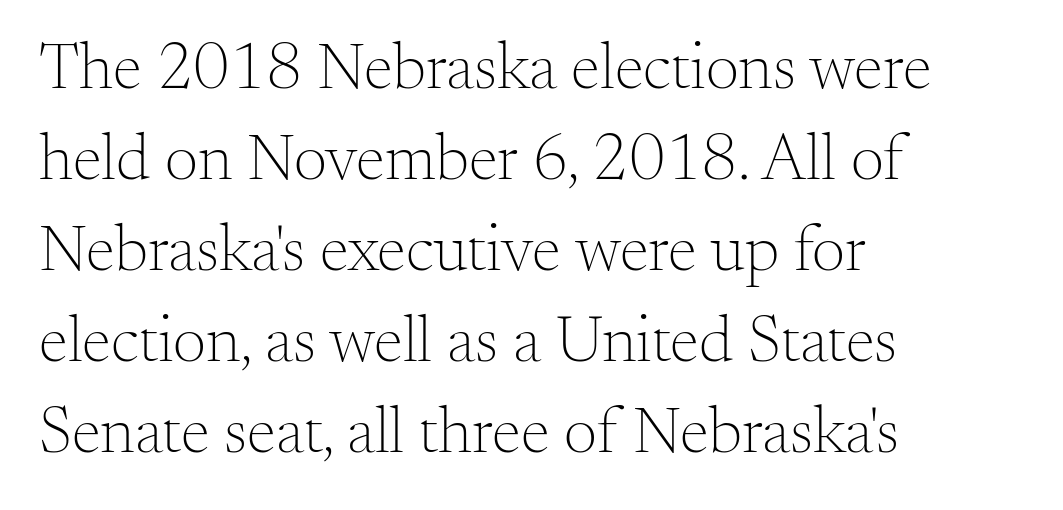
Q: Is the text bold? A: No.
Q: Is the text italic (slanted)? A: No, it is upright.
Q: Is the typeface a serif or a sans-serif typeface? A: Serif.
Q: Is the text underlined? A: No.
Q: How is the paragraph aligned? A: Left-aligned.
Q: Is the spacing between letters normal or unusually wide? A: Normal.
Q: Is the spacing between lines tight, normal or loose? A: Normal.
Q: Width (condensed, normal, or wide)? A: Normal.
Q: Stroke contrast? A: Medium.
Q: x-height? A: Small.
Q: Monospaced? A: No.
